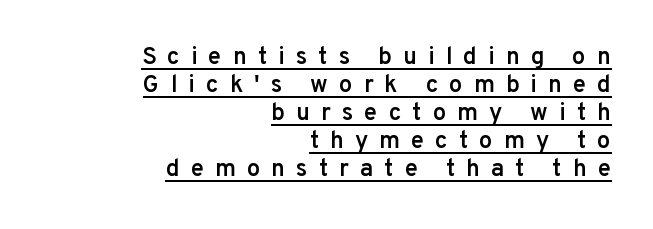
The image shows 24 px text type, upright; set right-aligned, line spacing 1.17x, unusually wide letter spacing (+0.46 em), underlined.
